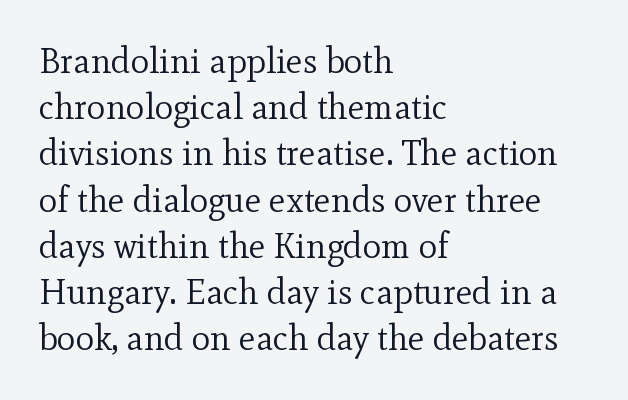
Q: Is the text bold? A: No.
Q: Is the text italic (slanted)? A: No, it is upright.
Q: Is the typeface a serif or a sans-serif typeface? A: Serif.
Q: Is the text underlined? A: No.
Q: How is the paragraph aligned? A: Left-aligned.
Q: Is the spacing between letters normal or unusually wide? A: Normal.
Q: Is the spacing between lines tight, normal or loose? A: Normal.
Q: Width (condensed, normal, or wide)? A: Normal.
Q: x-height? A: Small.
Q: Monospaced? A: No.
